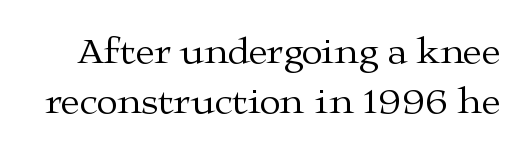
The image shows 38 px regular-weight, wide serif type, upright; set normal line spacing (1.31x), normal letter spacing, not underlined; medium stroke contrast and a medium x-height.
